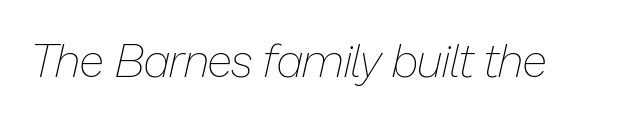
{"italic": "yes", "lean": "right", "slant_degrees": 13, "bold": "no", "weight": "thin", "width": "normal", "stroke_contrast": "low", "x_height": "medium", "monospaced": "no", "underline": "no", "letter_spacing": "normal", "letter_spacing_em": 0.0, "glyph_px": 46}
